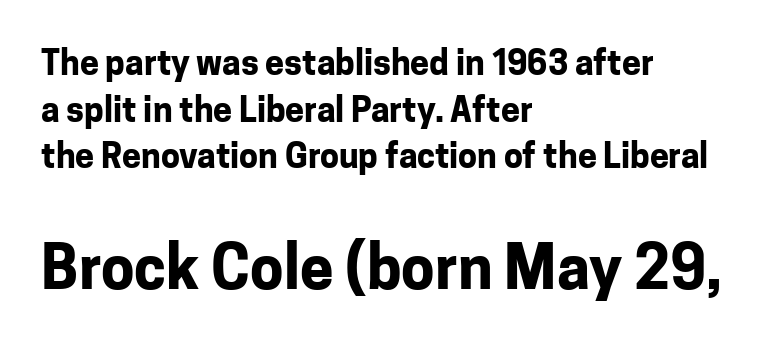
{"serif": "no", "italic": "no", "bold": "yes", "weight": "bold", "width": "normal", "stroke_contrast": "low", "x_height": "medium", "monospaced": "no", "underline": "no", "align": "left", "line_spacing": "normal", "line_spacing_ratio": 1.37, "letter_spacing": "normal", "letter_spacing_em": 0.0, "larger_block": "second", "size_ratio": 1.76, "glyph_px": 60}
